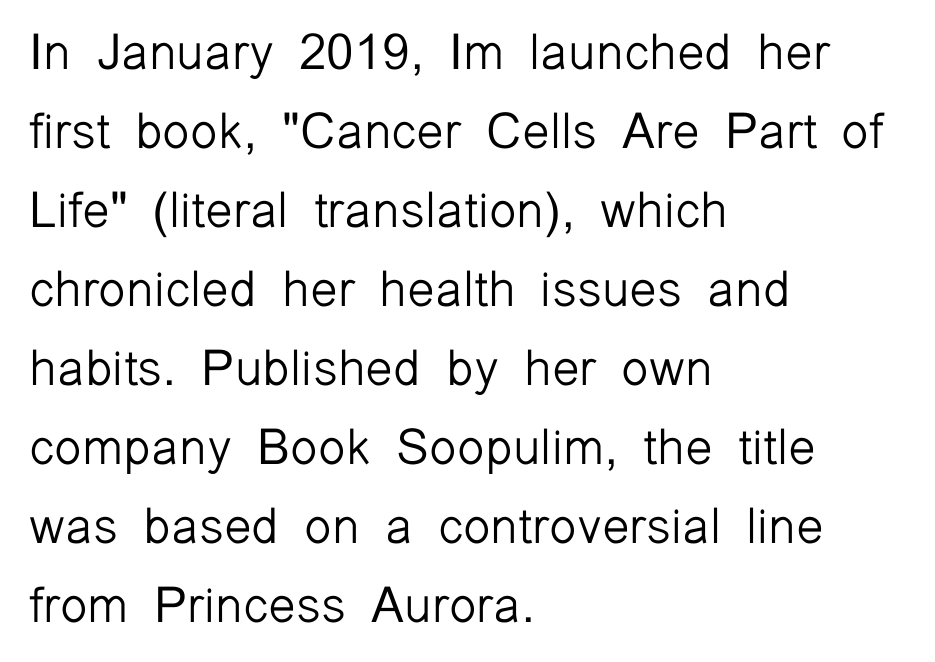
The image shows 50 px light sans-serif type, upright; set left-aligned, normal line spacing (1.58x), normal letter spacing, not underlined; low stroke contrast and a medium x-height.
